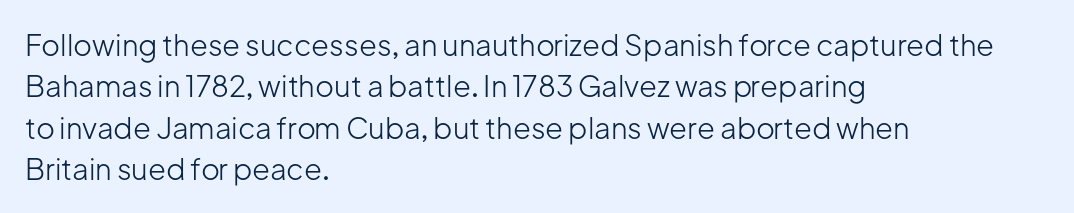
{"serif": "no", "italic": "no", "bold": "no", "weight": "light", "width": "normal", "stroke_contrast": "low", "x_height": "medium", "monospaced": "no", "underline": "no", "align": "left", "line_spacing": "normal", "line_spacing_ratio": 1.43, "letter_spacing": "normal", "letter_spacing_em": 0.0, "glyph_px": 29}
